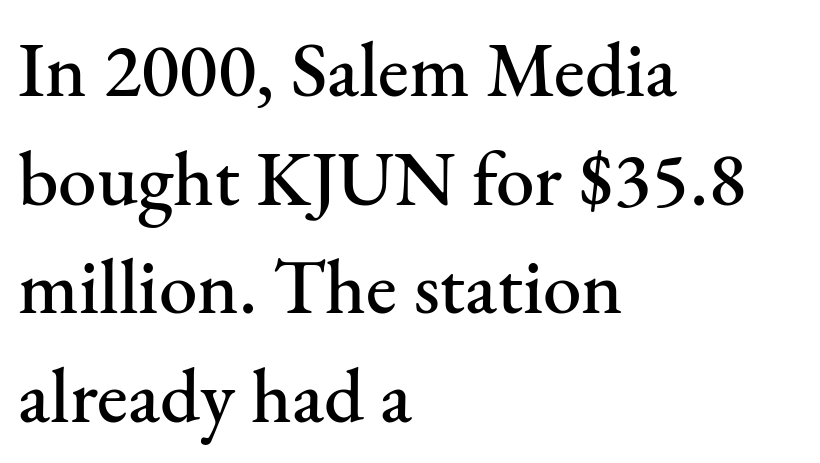
Q: Is the text italic (slanted)? A: No, it is upright.
Q: Is the typeface a serif or a sans-serif typeface? A: Serif.
Q: Is the text underlined? A: No.
Q: How is the paragraph aligned? A: Left-aligned.
Q: Is the spacing between letters normal or unusually wide? A: Normal.
Q: Is the spacing between lines tight, normal or loose? A: Normal.
Q: Width (condensed, normal, or wide)? A: Normal.
Q: Stroke contrast? A: Medium.
Q: x-height? A: Small.
Q: Monospaced? A: No.
